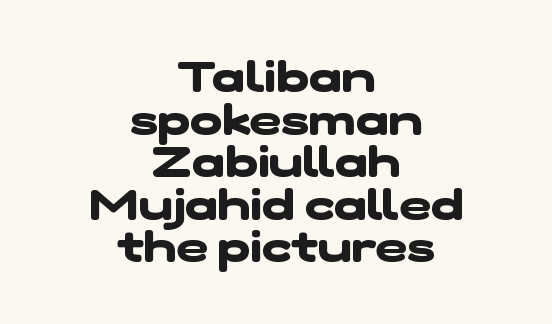
Q: Is the text bold? A: Yes.
Q: Is the typeface a serif or a sans-serif typeface? A: Sans-serif.
Q: Is the text underlined? A: No.
Q: How is the paragraph aligned? A: Centered.
Q: Is the spacing between letters normal or unusually wide? A: Normal.
Q: Is the spacing between lines tight, normal or loose? A: Tight.
Q: Width (condensed, normal, or wide)? A: Wide.
Q: Stroke contrast? A: Low.
Q: x-height? A: Medium.
Q: Monospaced? A: No.
